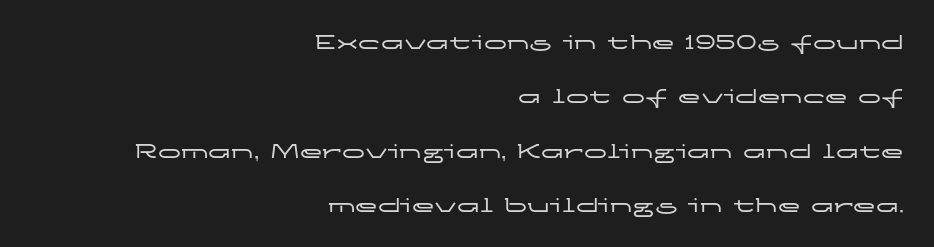
Q: Is the text italic (slanted)? A: No, it is upright.
Q: Is the text underlined? A: No.
Q: How is the paragraph aligned? A: Right-aligned.
Q: Is the spacing between letters normal or unusually wide? A: Normal.
Q: Is the spacing between lines tight, normal or loose? A: Loose.
